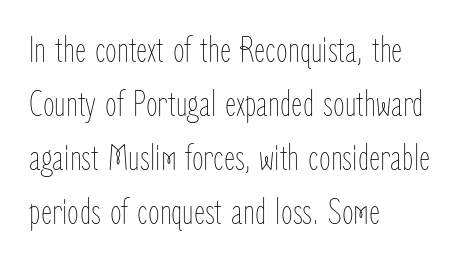
Regarding leading, the lines here are spaced in the standard way. This is not heavy type; no bold has been used. This is roman type, the default non-slanted kind. Note the varied advance widths — an 'i' is clearly narrower than an 'm'. The space beneath each line is pristine and unruled. Line beginnings align vertically; line endings do not.
